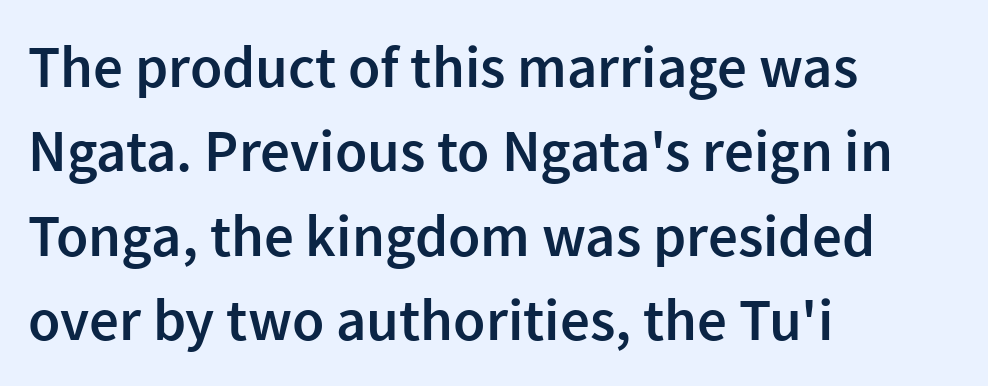
The image shows 59 px semibold sans-serif type, upright; set left-aligned, normal line spacing (1.43x), normal letter spacing, not underlined; low stroke contrast and a medium x-height.
